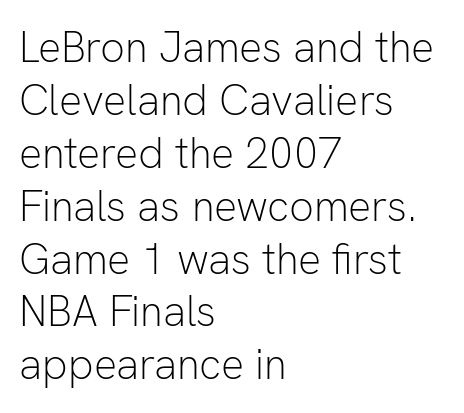
Spacing between characters is what you'd get straight out of the box. The face used here is proportionally spaced, like ordinary book or web type. This is roman type, the default non-slanted kind. A light-to-regular cut is what we see here. This is sans-serif lettering, the kind often seen on screens and signage. Leftover space on each line is placed entirely after the last word.
